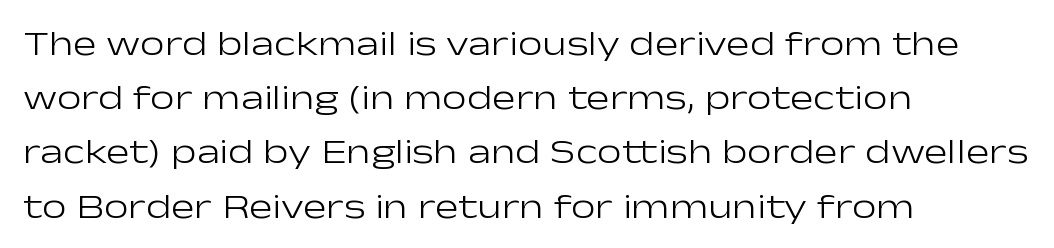
The image shows 35 px light, wide sans-serif type, upright; set left-aligned, normal line spacing (1.55x), normal letter spacing, not underlined; low stroke contrast and a medium x-height.
